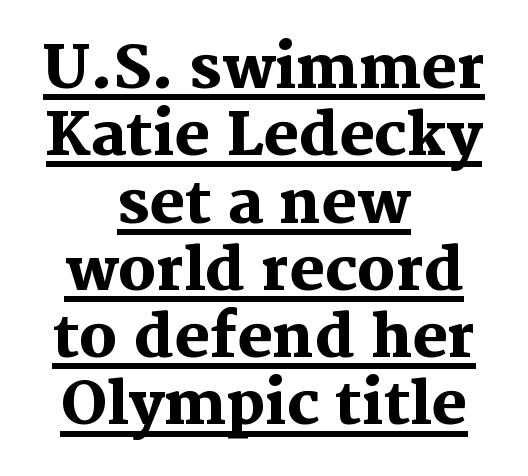
The image shows 59 px heavy serif type, upright; set centered, tight line spacing (1.14x), normal letter spacing, underlined; medium stroke contrast and a medium x-height.
